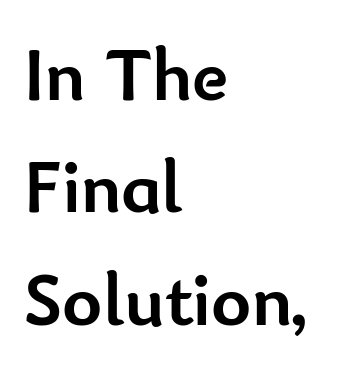
Q: Is the text bold? A: Yes.
Q: Is the text italic (slanted)? A: No, it is upright.
Q: Is the typeface a serif or a sans-serif typeface? A: Sans-serif.
Q: Is the text underlined? A: No.
Q: How is the paragraph aligned? A: Left-aligned.
Q: Is the spacing between letters normal or unusually wide? A: Normal.
Q: Is the spacing between lines tight, normal or loose? A: Normal.
Q: Width (condensed, normal, or wide)? A: Normal.
Q: Stroke contrast? A: Low.
Q: x-height? A: Small.
Q: Monospaced? A: No.
